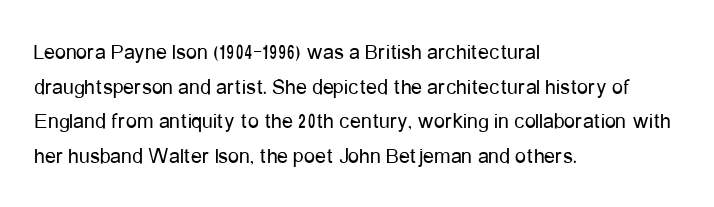
{"italic": "no", "bold": "no", "underline": "no", "align": "left", "line_spacing": "normal", "line_spacing_ratio": 1.57, "letter_spacing": "normal", "letter_spacing_em": 0.0, "glyph_px": 22}
